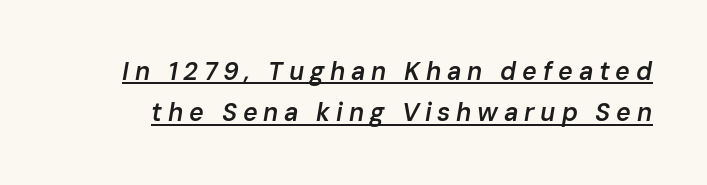
Q: Is the text bold? A: Semi-bold.
Q: Is the text italic (slanted)? A: Yes, it leans right by about 10 degrees.
Q: Is the text underlined? A: Yes.
Q: Is the spacing between letters normal or unusually wide? A: Unusually wide.
Q: Is the spacing between lines tight, normal or loose? A: Normal.
